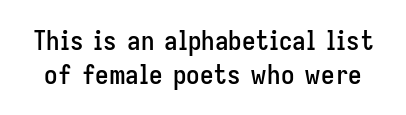
{"italic": "no", "underline": "no", "line_spacing": "normal", "line_spacing_ratio": 1.25, "letter_spacing": "normal", "letter_spacing_em": 0.0, "glyph_px": 27}
